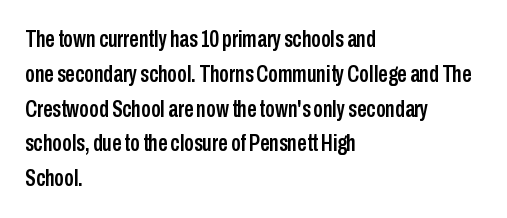
The image shows 24 px text type, upright; set left-aligned, normal line spacing (1.45x), normal letter spacing, not underlined.
